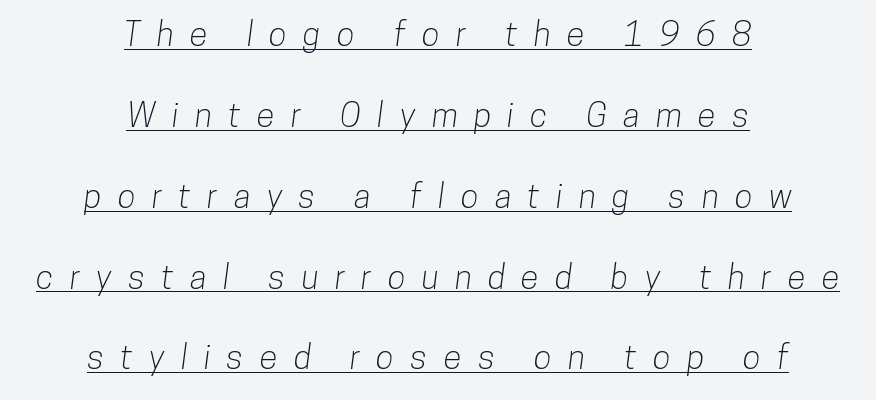
Q: Is the typeface a serif or a sans-serif typeface? A: Sans-serif.
Q: Is the text underlined? A: Yes.
Q: How is the paragraph aligned? A: Centered.
Q: Is the spacing between letters normal or unusually wide? A: Unusually wide.
Q: Is the spacing between lines tight, normal or loose? A: Loose.
Q: Width (condensed, normal, or wide)? A: Condensed.
Q: Stroke contrast? A: Low.
Q: x-height? A: Medium.
Q: Monospaced? A: No.
